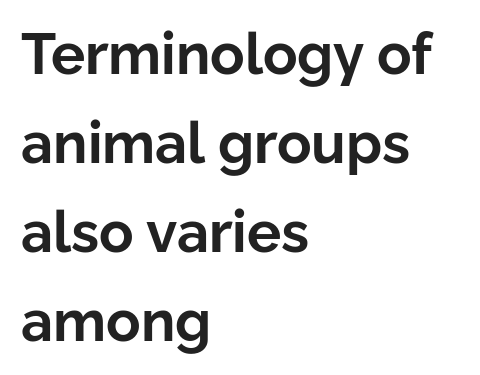
{"serif": "no", "italic": "no", "bold": "yes", "weight": "bold", "width": "normal", "stroke_contrast": "low", "x_height": "medium", "monospaced": "no", "underline": "no", "align": "left", "line_spacing": "normal", "line_spacing_ratio": 1.56, "letter_spacing": "normal", "letter_spacing_em": 0.0, "glyph_px": 57}
